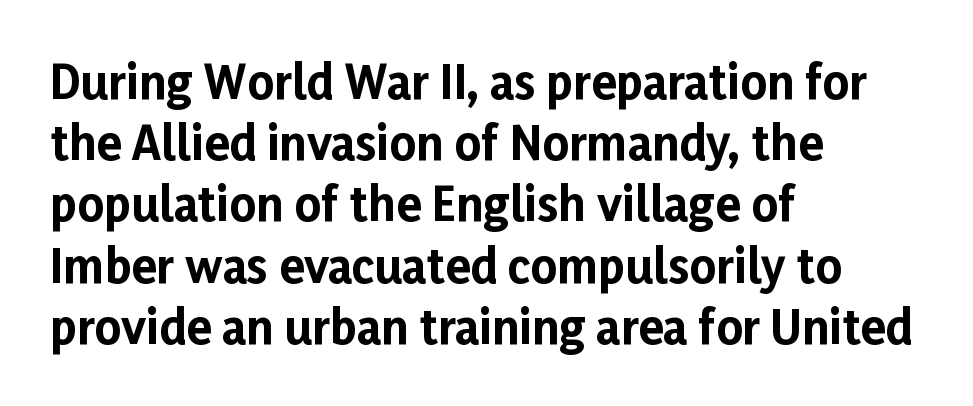
Q: Is the text bold? A: Yes.
Q: Is the text italic (slanted)? A: No, it is upright.
Q: Is the typeface a serif or a sans-serif typeface? A: Sans-serif.
Q: Is the text underlined? A: No.
Q: How is the paragraph aligned? A: Left-aligned.
Q: Is the spacing between letters normal or unusually wide? A: Normal.
Q: Is the spacing between lines tight, normal or loose? A: Normal.
Q: Width (condensed, normal, or wide)? A: Normal.
Q: Stroke contrast? A: Low.
Q: x-height? A: Medium.
Q: Monospaced? A: No.
